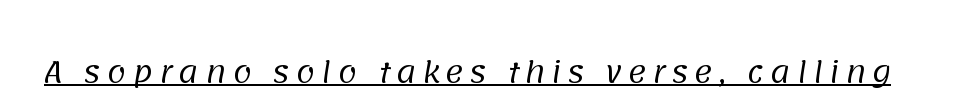
The image shows 28 px regular-weight sans-serif type; set unusually wide letter spacing (+0.2 em), underlined; low stroke contrast and a large x-height.
